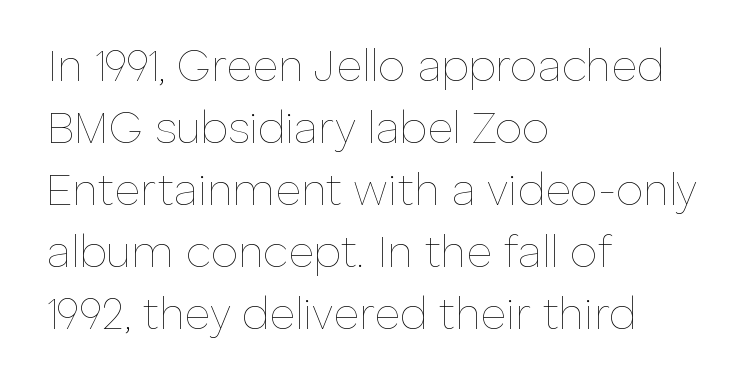
{"italic": "no", "bold": "no", "weight": "thin", "width": "normal", "stroke_contrast": "low", "x_height": "medium", "monospaced": "no", "underline": "no", "align": "left", "line_spacing": "normal", "line_spacing_ratio": 1.41, "letter_spacing": "normal", "letter_spacing_em": 0.0, "glyph_px": 44}
